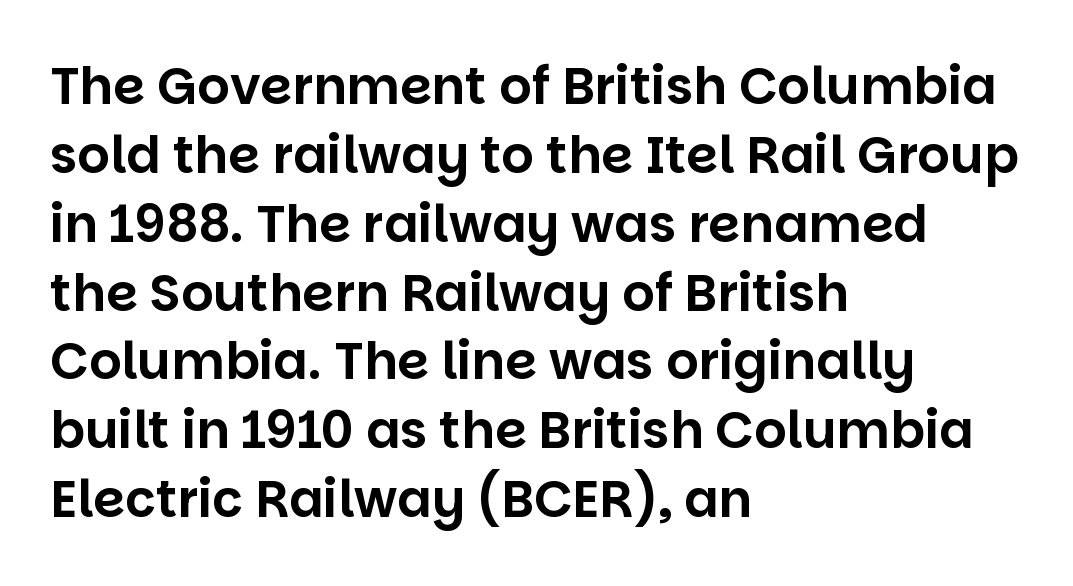
Proportional: the letters do not fall into vertical columns. No italicization has been applied; the sample stays upright. Tracking here is standard; glyphs follow each other at the usual distance. What kind of face is this? One without serifs — a sans. Leftover space on each line is placed entirely after the last word.
